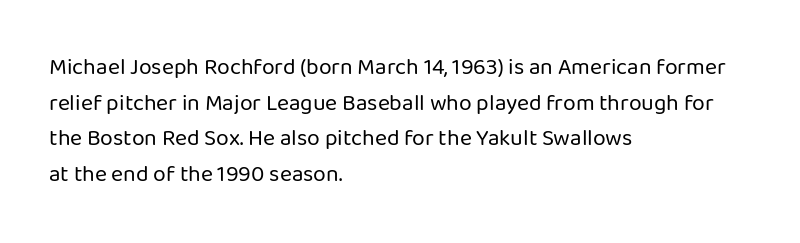
Baseline-to-baseline distance is the conventional proportion of letter height. The passage is arranged the way most books set body copy — flush left. The glyphs are unaccompanied by any horizontal stroke below them. The gaps between neighbouring characters are ordinary and unremarkable.
